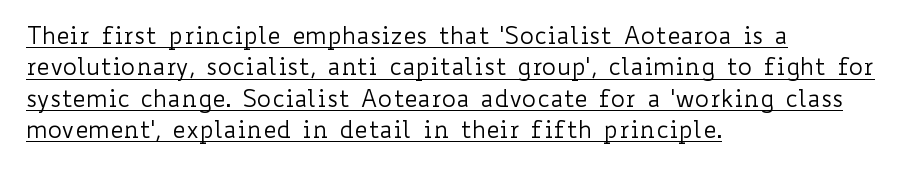
Visually the block forms a straight wall on the left and a jagged coastline on the right. The typography opts for an upright posture over an oblique one. The letterforms sit at book weight or below. Nobody touched the tracking dial on this one.
